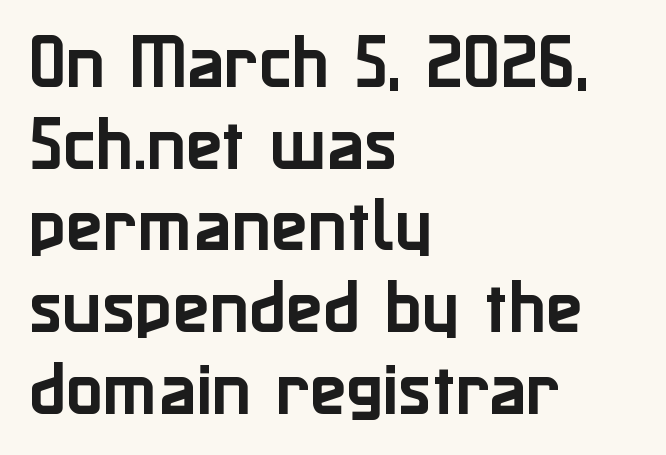
Q: Is the text italic (slanted)? A: No, it is upright.
Q: Is the typeface a serif or a sans-serif typeface? A: Sans-serif.
Q: Is the text underlined? A: No.
Q: How is the paragraph aligned? A: Left-aligned.
Q: Is the spacing between letters normal or unusually wide? A: Normal.
Q: Is the spacing between lines tight, normal or loose? A: Normal.
Q: Width (condensed, normal, or wide)? A: Normal.
Q: Stroke contrast? A: Low.
Q: x-height? A: Medium.
Q: Monospaced? A: No.
